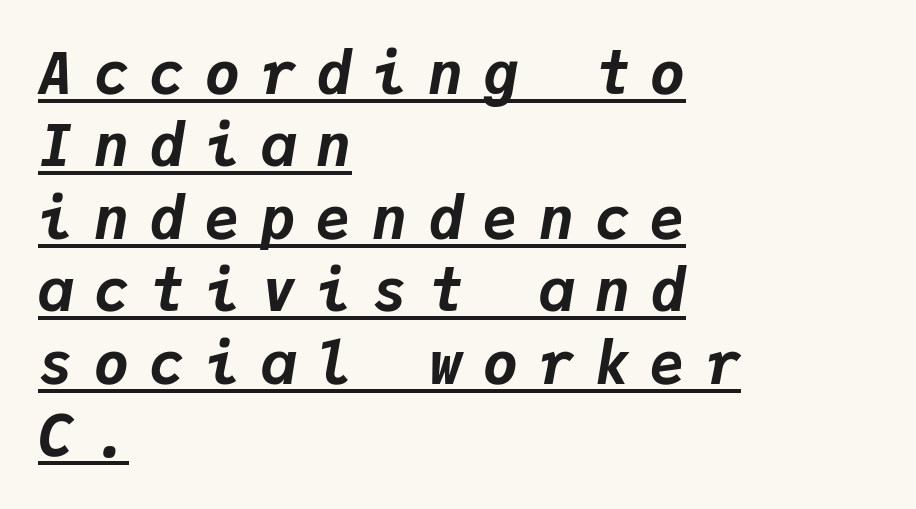
Q: Is the text bold? A: Yes.
Q: Is the text italic (slanted)? A: Yes, it leans right by about 9 degrees.
Q: Is the text underlined? A: Yes.
Q: How is the paragraph aligned? A: Left-aligned.
Q: Is the spacing between letters normal or unusually wide? A: Unusually wide.
Q: Is the spacing between lines tight, normal or loose? A: Normal.
Q: Width (condensed, normal, or wide)? A: Normal.
Q: Stroke contrast? A: Low.
Q: x-height? A: Medium.
Q: Monospaced? A: Yes.
